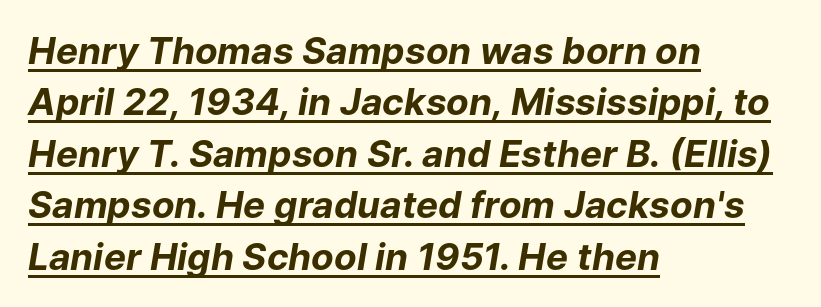
The image shows 37 px bold type, italic (leaning right); set left-aligned, normal line spacing (1.39x), normal letter spacing, underlined; low stroke contrast and a medium x-height.
